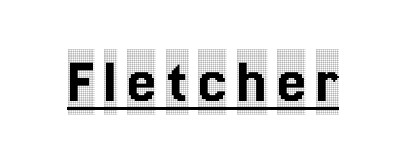
It's the straight-up-and-down kind of type. A typesetter would call this proportional, since set widths differ per character. Typographically, this falls in the serif category. A baseline rule has been typeset under these characters.
